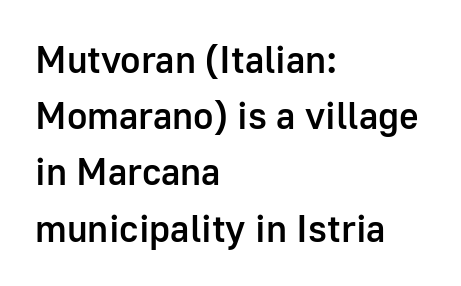
Q: Is the text bold? A: Semi-bold.
Q: Is the text italic (slanted)? A: No, it is upright.
Q: Is the typeface a serif or a sans-serif typeface? A: Sans-serif.
Q: Is the text underlined? A: No.
Q: How is the paragraph aligned? A: Left-aligned.
Q: Is the spacing between letters normal or unusually wide? A: Normal.
Q: Is the spacing between lines tight, normal or loose? A: Normal.
Q: Width (condensed, normal, or wide)? A: Normal.
Q: Stroke contrast? A: Low.
Q: x-height? A: Medium.
Q: Monospaced? A: No.
